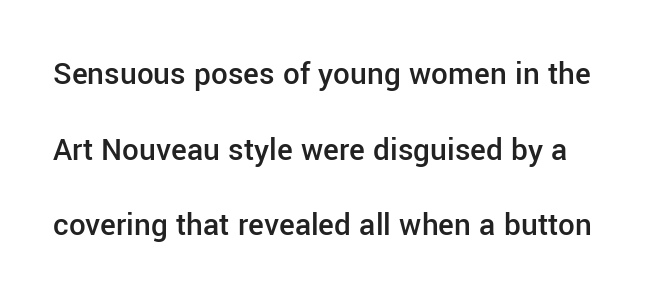
{"serif": "no", "italic": "no", "bold": "semi", "weight": "semibold", "width": "normal", "stroke_contrast": "low", "x_height": "medium", "monospaced": "no", "underline": "no", "line_spacing": "loose", "line_spacing_ratio": 2.29, "letter_spacing": "normal", "letter_spacing_em": 0.0, "glyph_px": 33}
